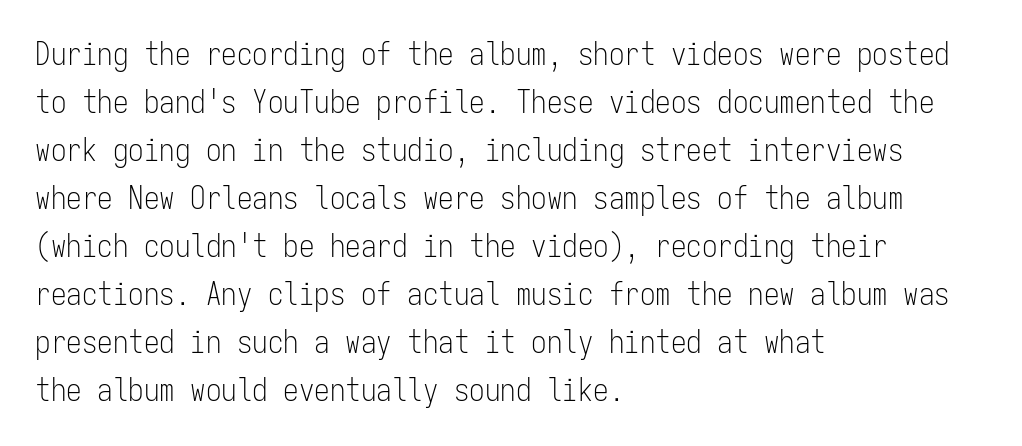
Q: Is the text bold? A: No.
Q: Is the text italic (slanted)? A: No, it is upright.
Q: Is the typeface a serif or a sans-serif typeface? A: Sans-serif.
Q: Is the text underlined? A: No.
Q: How is the paragraph aligned? A: Left-aligned.
Q: Is the spacing between letters normal or unusually wide? A: Normal.
Q: Is the spacing between lines tight, normal or loose? A: Normal.
Q: Width (condensed, normal, or wide)? A: Condensed.
Q: Stroke contrast? A: Low.
Q: x-height? A: Medium.
Q: Monospaced? A: Yes.
